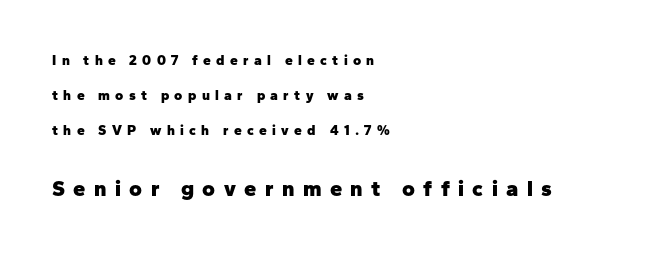
Strokes here are thick enough to call this a true bold. Observe the wide spacing: letters keep a clear distance from each other. Type without underlining. A student would notice the bottom passage is typeset larger than what precedes it.
